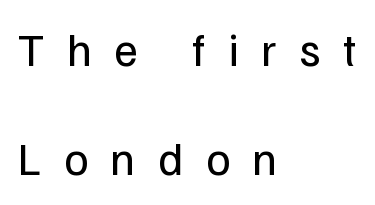
The image shows 46 px regular-weight sans-serif type, upright; set left-aligned, loose line spacing (2.38x), unusually wide letter spacing (+0.49 em), not underlined; low stroke contrast and a medium x-height.
